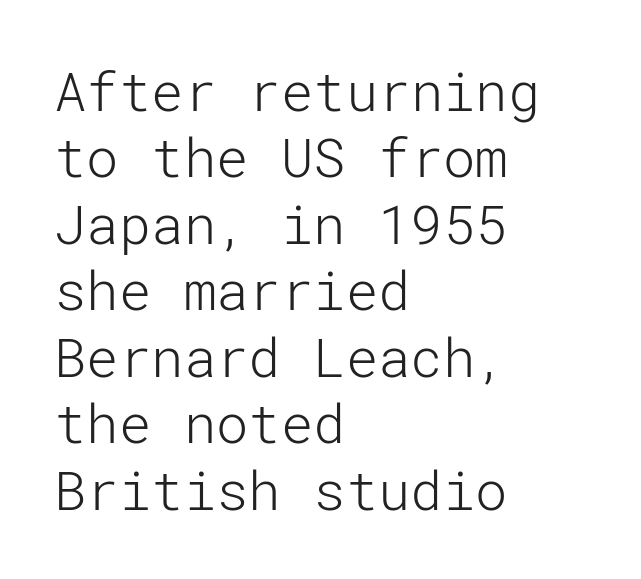
{"serif": "no", "italic": "no", "bold": "no", "weight": "light", "width": "normal", "stroke_contrast": "low", "x_height": "medium", "underline": "no", "align": "left", "line_spacing_ratio": 1.23, "letter_spacing": "normal", "letter_spacing_em": 0.0, "glyph_px": 54}
